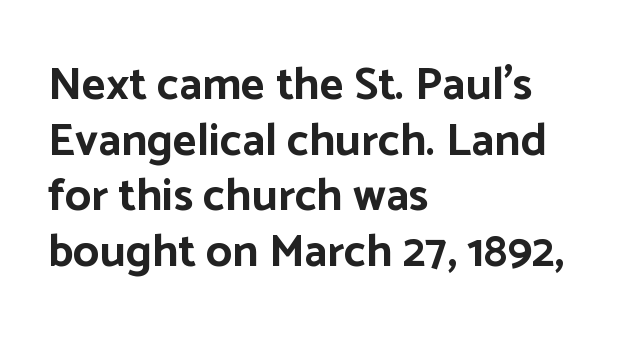
Q: Is the text bold? A: Yes.
Q: Is the text italic (slanted)? A: No, it is upright.
Q: Is the typeface a serif or a sans-serif typeface? A: Sans-serif.
Q: Is the text underlined? A: No.
Q: How is the paragraph aligned? A: Left-aligned.
Q: Is the spacing between letters normal or unusually wide? A: Normal.
Q: Width (condensed, normal, or wide)? A: Normal.
Q: Stroke contrast? A: Low.
Q: x-height? A: Medium.
Q: Monospaced? A: No.
